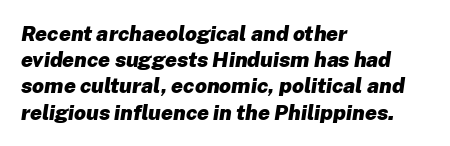
{"italic": "yes", "lean": "right", "slant_degrees": 8, "bold": "yes", "underline": "no", "align": "left", "line_spacing": "normal", "line_spacing_ratio": 1.25, "letter_spacing": "normal", "letter_spacing_em": 0.0, "glyph_px": 21}
